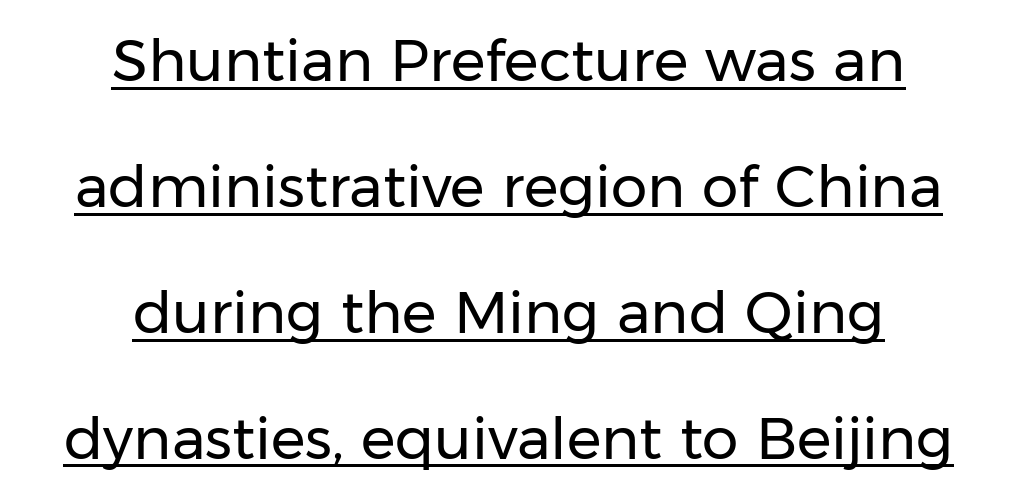
The image shows 58 px regular-weight sans-serif type, upright; set centered, loose line spacing (2.17x), normal letter spacing, underlined; low stroke contrast and a medium x-height.
